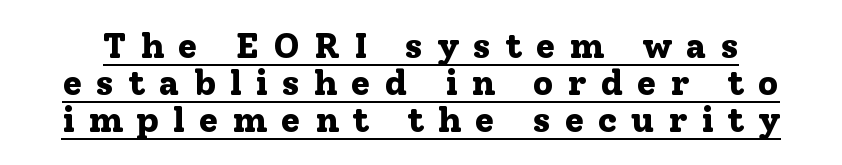
Q: Is the text bold? A: Yes.
Q: Is the text italic (slanted)? A: No, it is upright.
Q: Is the typeface a serif or a sans-serif typeface? A: Serif.
Q: Is the text underlined? A: Yes.
Q: Is the spacing between letters normal or unusually wide? A: Unusually wide.
Q: Is the spacing between lines tight, normal or loose? A: Tight.
Q: Width (condensed, normal, or wide)? A: Normal.
Q: Stroke contrast? A: Low.
Q: x-height? A: Medium.
Q: Monospaced? A: No.
